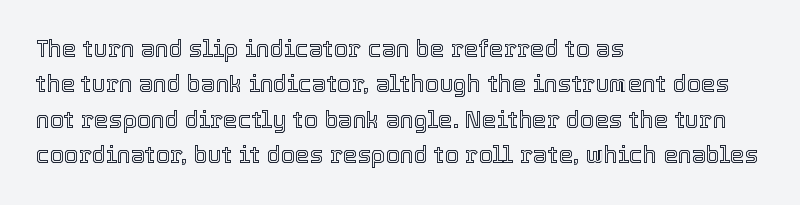
{"italic": "no", "underline": "no", "align": "left", "line_spacing": "normal", "line_spacing_ratio": 1.54, "letter_spacing": "normal", "letter_spacing_em": 0.0, "glyph_px": 23}
